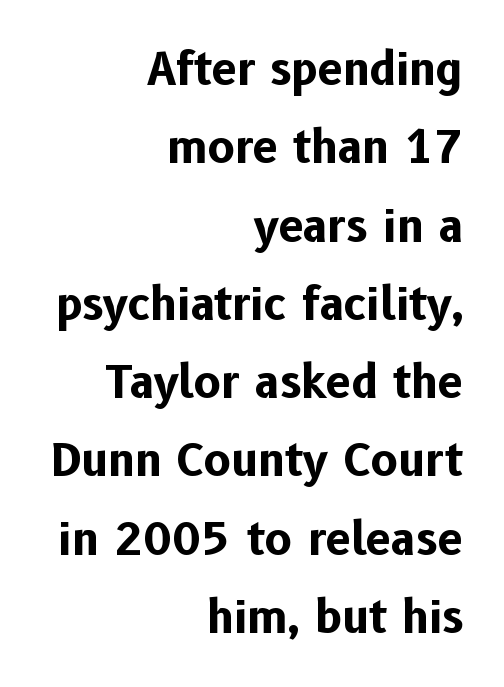
{"serif": "no", "italic": "no", "bold": "yes", "weight": "bold", "width": "normal", "stroke_contrast": "low", "x_height": "medium", "monospaced": "no", "underline": "no", "align": "right", "line_spacing_ratio": 1.74, "letter_spacing": "normal", "letter_spacing_em": 0.0, "glyph_px": 45}
